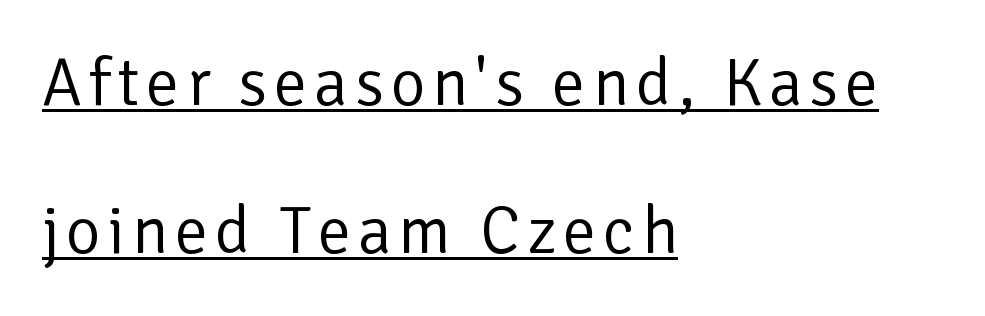
Q: Is the text bold? A: No.
Q: Is the text italic (slanted)? A: No, it is upright.
Q: Is the typeface a serif or a sans-serif typeface? A: Sans-serif.
Q: Is the text underlined? A: Yes.
Q: How is the paragraph aligned? A: Left-aligned.
Q: Is the spacing between lines tight, normal or loose? A: Loose.
Q: Width (condensed, normal, or wide)? A: Normal.
Q: Stroke contrast? A: Low.
Q: x-height? A: Medium.
Q: Monospaced? A: No.
